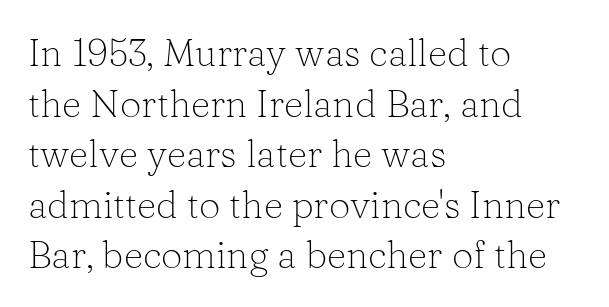
Layout note: lines flush left. Is this a fixed-width face? No — the glyphs have proportional, varying widths. Descenders hang freely into open space. Characters remain perfectly vertical along every line. The cut favours lightness, reaching ordinary text weight at its darkest. Stroke terminals: seriffed.
